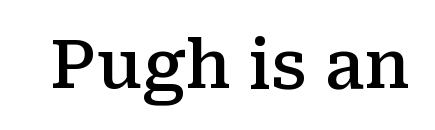
The image shows 67 px semibold serif type, upright; set normal letter spacing, not underlined; medium stroke contrast and a medium x-height.
